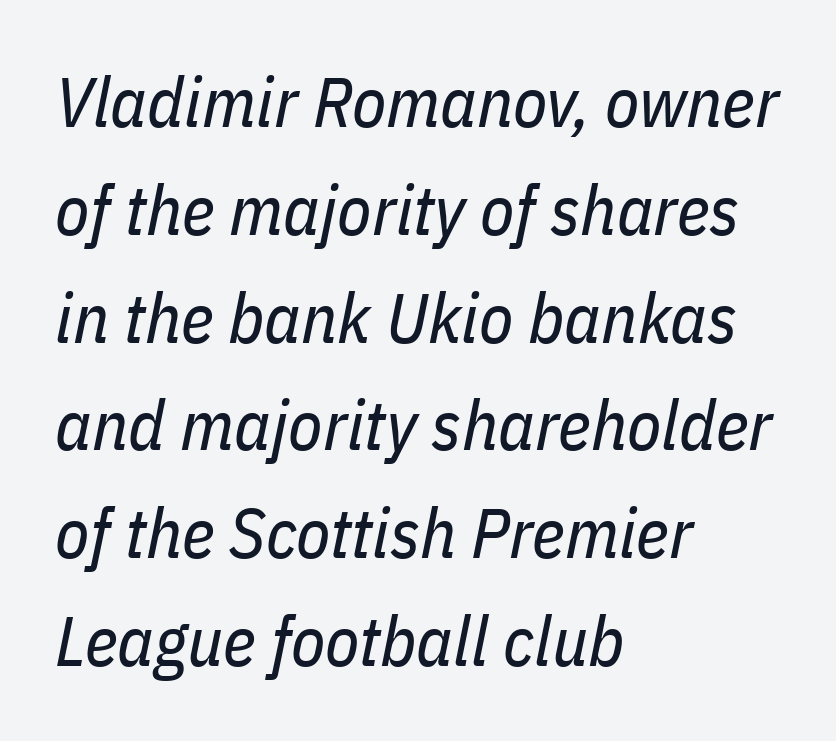
Honestly, there is no underline to notice here at all. Vertically, the passage feels balanced, rows spaced as you'd expect. Alignment: flush left. Yep, that's italic — everything's leaning. The passage shown is not bold in any degree. The passage shown is typed in a proportional face where columns would drift.
